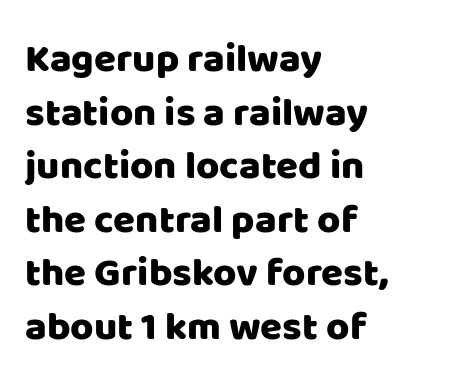
{"serif": "no", "italic": "no", "width": "normal", "stroke_contrast": "low", "x_height": "large", "monospaced": "no", "underline": "no", "align": "left", "line_spacing": "normal", "line_spacing_ratio": 1.34, "letter_spacing": "normal", "letter_spacing_em": 0.0, "glyph_px": 40}
